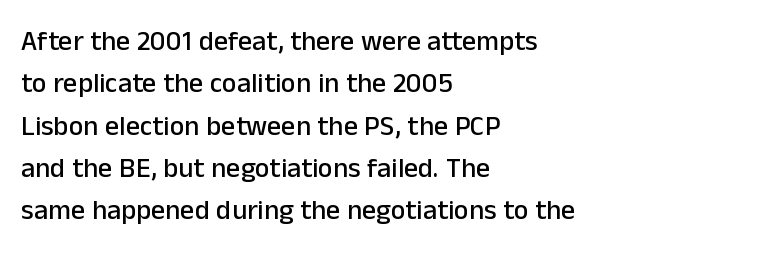
These lines sit exactly where default settings would place them. The rendering keeps characters at their native spacing. Style check: upright. Font category for this specimen: sans-serif. The typesetter chose a ragged-right arrangement here.
